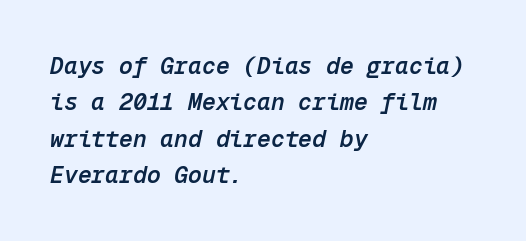
Compared with typical paragraphs, the rows here are spaced about the same. The glyphs have the mass of a demibold cut, below bold. Glance below the letters and you will spot only blank space. The text carries the slant typical of an italic or oblique font. The rendering anchors every line to the left-hand side. Between one letter and the next there's only the usual sliver of space.
